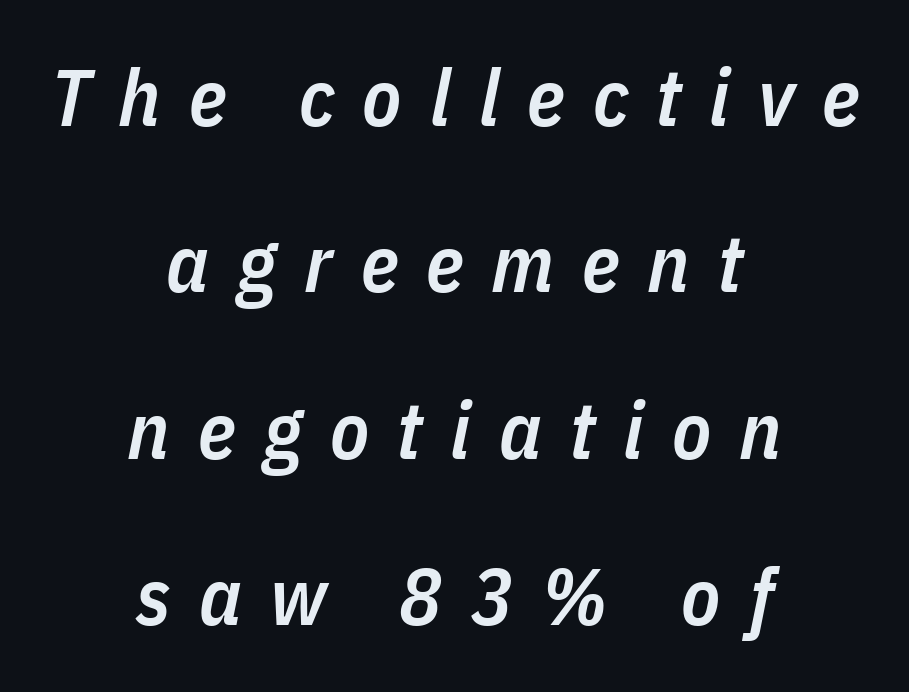
{"italic": "yes", "lean": "right", "slant_degrees": 11, "bold": "semi", "weight": "semibold", "width": "condensed", "stroke_contrast": "low", "x_height": "medium", "monospaced": "no", "underline": "no", "align": "center", "line_spacing": "loose", "line_spacing_ratio": 2.08, "letter_spacing": "wide", "letter_spacing_em": 0.35, "glyph_px": 80}
